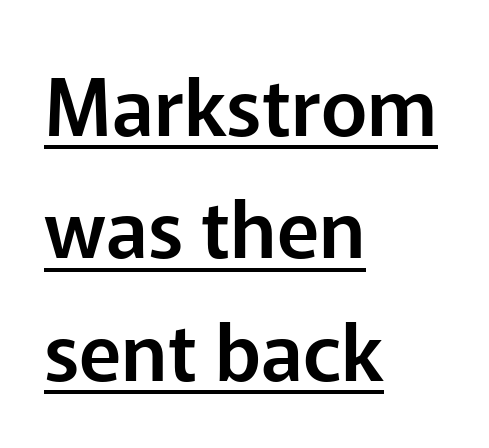
Q: Is the text italic (slanted)? A: No, it is upright.
Q: Is the typeface a serif or a sans-serif typeface? A: Sans-serif.
Q: Is the text underlined? A: Yes.
Q: How is the paragraph aligned? A: Left-aligned.
Q: Is the spacing between letters normal or unusually wide? A: Normal.
Q: Is the spacing between lines tight, normal or loose? A: Normal.
Q: Width (condensed, normal, or wide)? A: Normal.
Q: Stroke contrast? A: Low.
Q: x-height? A: Medium.
Q: Monospaced? A: No.
